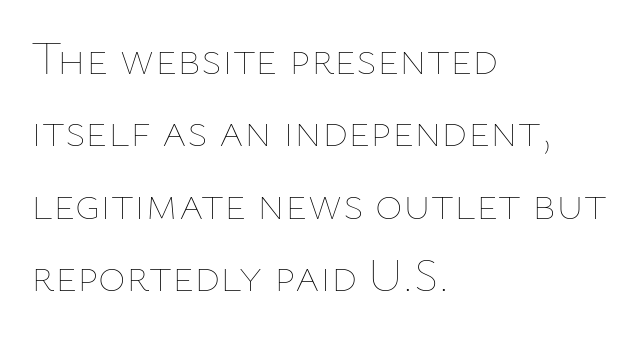
Q: Is the text bold? A: No.
Q: Is the text italic (slanted)? A: No, it is upright.
Q: Is the text underlined? A: No.
Q: How is the paragraph aligned? A: Left-aligned.
Q: Is the spacing between letters normal or unusually wide? A: Normal.
Q: Is the spacing between lines tight, normal or loose? A: Normal.
Q: Width (condensed, normal, or wide)? A: Normal.
Q: Stroke contrast? A: Low.
Q: x-height? A: Medium.
Q: Monospaced? A: No.
